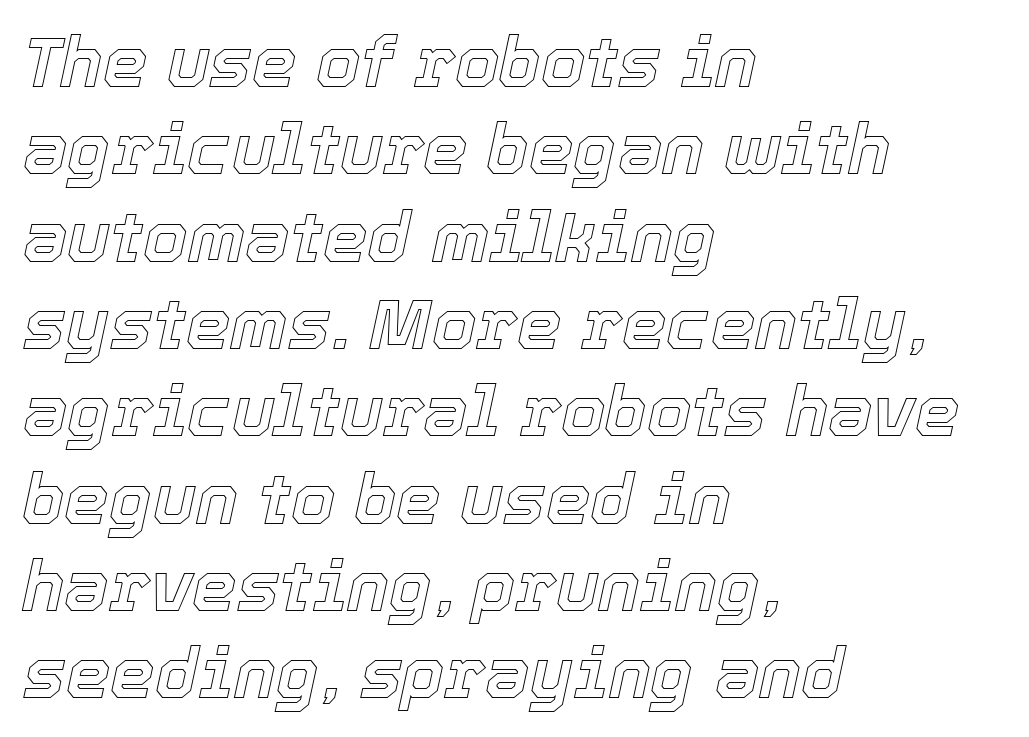
The image shows 71 px text type, italic (leaning right); set left-aligned, line spacing 1.23x, normal letter spacing, not underlined; a medium x-height.
